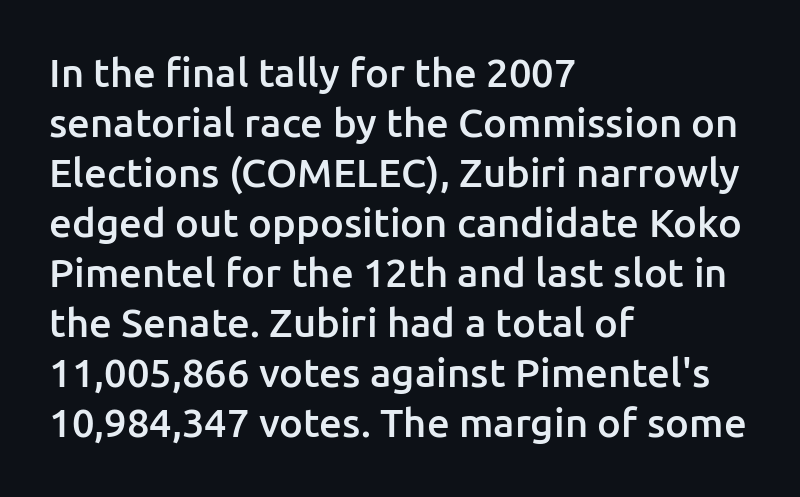
Is this a fixed-width face? No — the glyphs have proportional, varying widths. If you measured baseline to baseline, you'd find a middling distance. The type sits square on the baseline with zero lean. Typographic density is moderately raised because the face is semibold. Tracking value appears to be zero — textbook default spacing.
